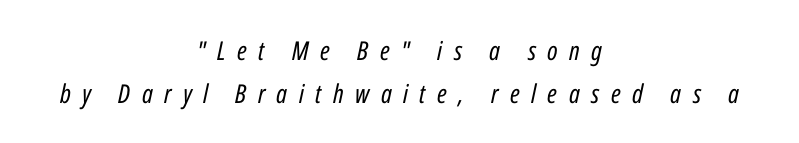
It's the slanting kind of type. The lines in this sample share a center point and differ in where they start and stop. The area under the type is left untouched. Ink coverage per letter is moderate at most.
